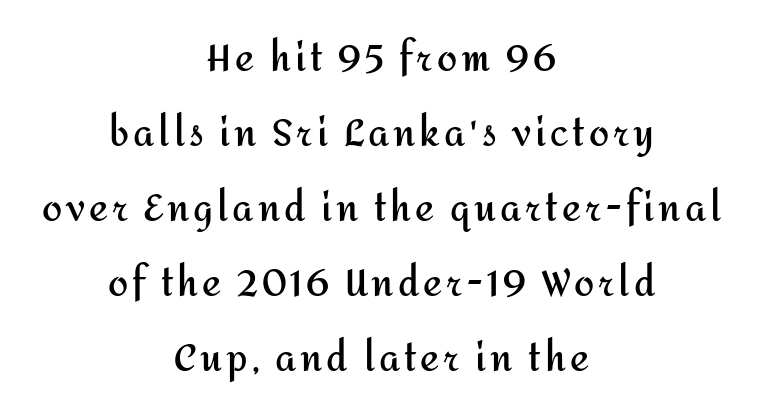
{"serif": "no", "italic": "no", "bold": "yes", "weight": "semibold", "width": "normal", "stroke_contrast": "medium", "x_height": "medium", "monospaced": "no", "underline": "no", "align": "center", "line_spacing": "loose", "line_spacing_ratio": 2.08, "glyph_px": 36}
